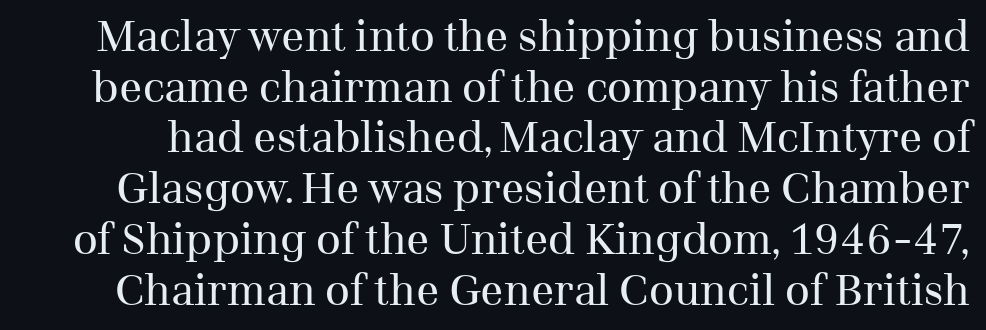
{"serif": "yes", "italic": "no", "bold": "no", "weight": "regular", "width": "normal", "stroke_contrast": "medium", "x_height": "medium", "monospaced": "no", "underline": "no", "line_spacing_ratio": 1.18, "letter_spacing": "normal", "letter_spacing_em": 0.0, "glyph_px": 43}
